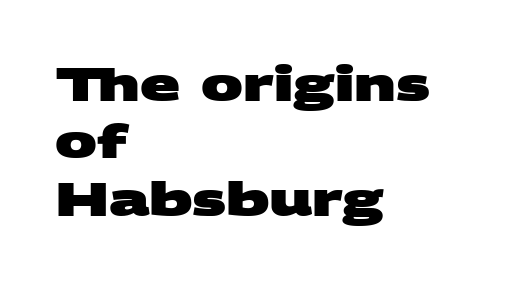
{"serif": "no", "bold": "yes", "weight": "heavy", "width": "wide", "stroke_contrast": "medium", "x_height": "large", "monospaced": "no", "underline": "no", "align": "left", "line_spacing_ratio": 1.22, "letter_spacing": "normal", "letter_spacing_em": 0.0, "glyph_px": 47}
